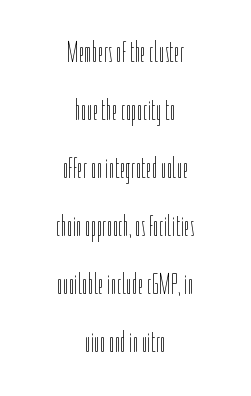
Q: Is the text bold? A: No.
Q: Is the text italic (slanted)? A: No, it is upright.
Q: Is the text underlined? A: No.
Q: How is the paragraph aligned? A: Centered.
Q: Is the spacing between letters normal or unusually wide? A: Normal.
Q: Is the spacing between lines tight, normal or loose? A: Loose.
Q: Width (condensed, normal, or wide)? A: Condensed.
Q: Stroke contrast? A: Low.
Q: x-height? A: Medium.
Q: Monospaced? A: No.
